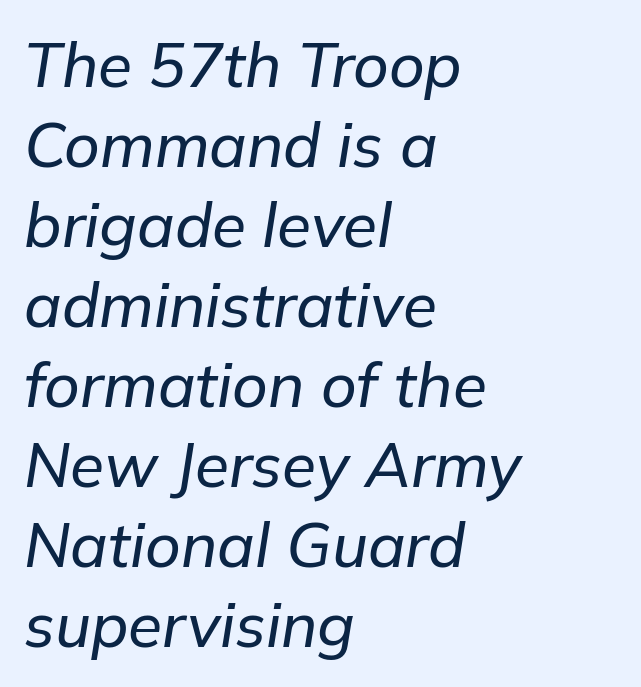
The image shows 62 px text type, italic (leaning right); set left-aligned, normal line spacing (1.29x), normal letter spacing, not underlined; low stroke contrast and a medium x-height.
